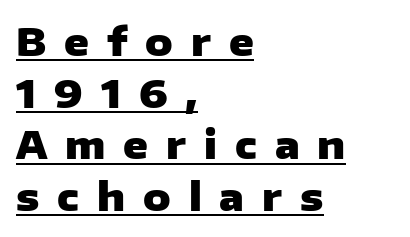
What decoration does the sample have? An underline. These lines are composed in type without serifs. No italicization has been applied; the sample stays upright. Regarding leading, the lines here are spaced in the standard way. Think of a printed novel: that variable character pitch is what you see here.
